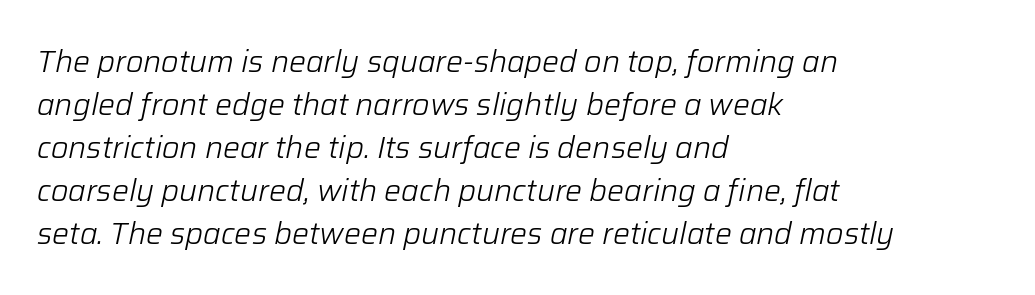
This rendering uses left alignment, leaving the right contour irregular. Spacing between characters is what you'd get straight out of the box. In terms of posture, this sample is oblique. Is this a heavy cut? Hardly; it is regular or lighter. Just letters on the line, the space beneath them empty. Reading down the column, the eye jumps a familiar distance to each next line.
